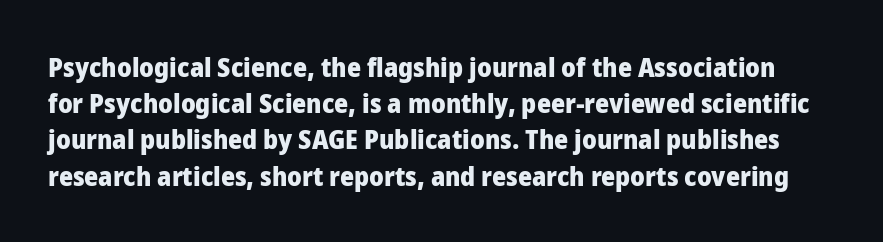
The image shows 27 px bold type, upright; set normal line spacing (1.34x), normal letter spacing, not underlined.
